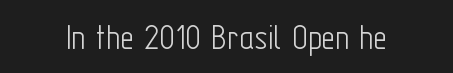
The image shows 38 px light, condensed sans-serif type, upright; set normal letter spacing, not underlined; low stroke contrast and a medium x-height.
